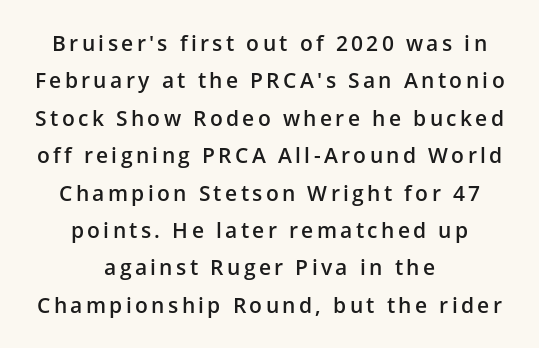
Q: Is the text bold? A: Semi-bold.
Q: Is the text italic (slanted)? A: No, it is upright.
Q: Is the text underlined? A: No.
Q: How is the paragraph aligned? A: Centered.
